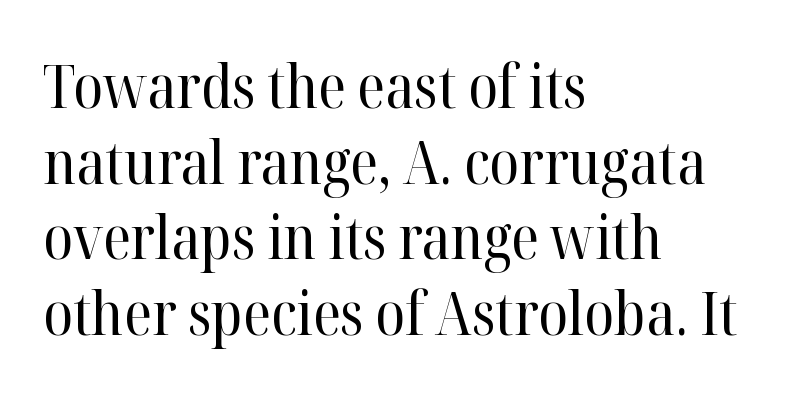
Q: Is the text bold? A: No.
Q: Is the text italic (slanted)? A: No, it is upright.
Q: Is the typeface a serif or a sans-serif typeface? A: Serif.
Q: Is the text underlined? A: No.
Q: How is the paragraph aligned? A: Left-aligned.
Q: Is the spacing between letters normal or unusually wide? A: Normal.
Q: Is the spacing between lines tight, normal or loose? A: Normal.
Q: Width (condensed, normal, or wide)? A: Normal.
Q: Stroke contrast? A: High.
Q: x-height? A: Medium.
Q: Monospaced? A: No.
